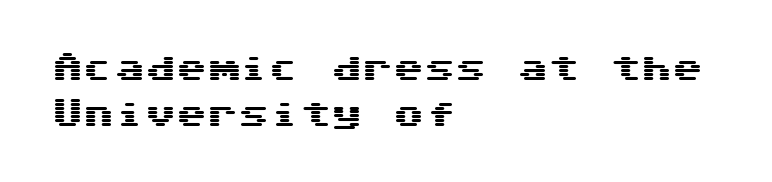
The image shows 31 px wide sans-serif type, upright, monospaced; set left-aligned, normal line spacing (1.47x), normal letter spacing, not underlined; medium stroke contrast and a medium x-height.
